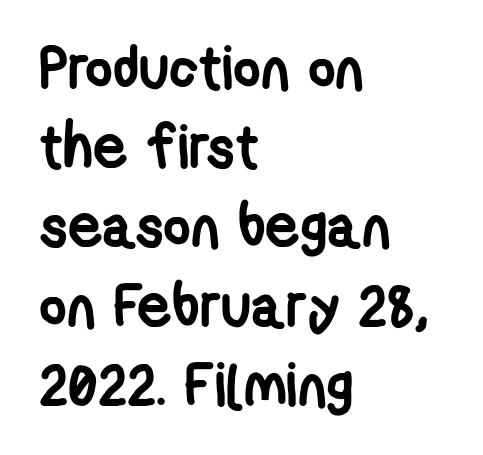
The image shows 60 px semibold, condensed sans-serif type; set left-aligned, normal line spacing (1.32x), normal letter spacing, not underlined; low stroke contrast and a medium x-height.
